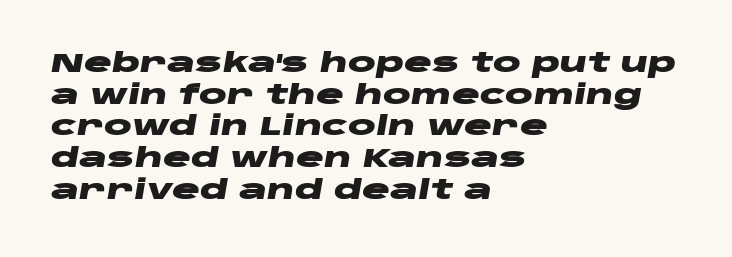
Q: Is the text bold? A: Yes.
Q: Is the text italic (slanted)? A: Yes, it leans right by about 10 degrees.
Q: Is the text underlined? A: No.
Q: How is the paragraph aligned? A: Left-aligned.
Q: Is the spacing between letters normal or unusually wide? A: Normal.
